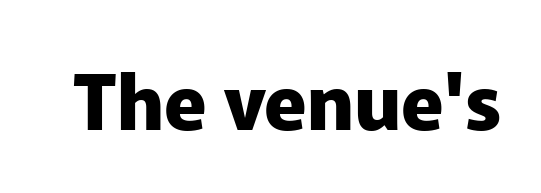
Q: Is the text bold? A: Yes.
Q: Is the text italic (slanted)? A: No, it is upright.
Q: Is the typeface a serif or a sans-serif typeface? A: Sans-serif.
Q: Is the text underlined? A: No.
Q: Is the spacing between letters normal or unusually wide? A: Normal.
Q: Width (condensed, normal, or wide)? A: Normal.
Q: Stroke contrast? A: Low.
Q: x-height? A: Medium.
Q: Monospaced? A: No.
